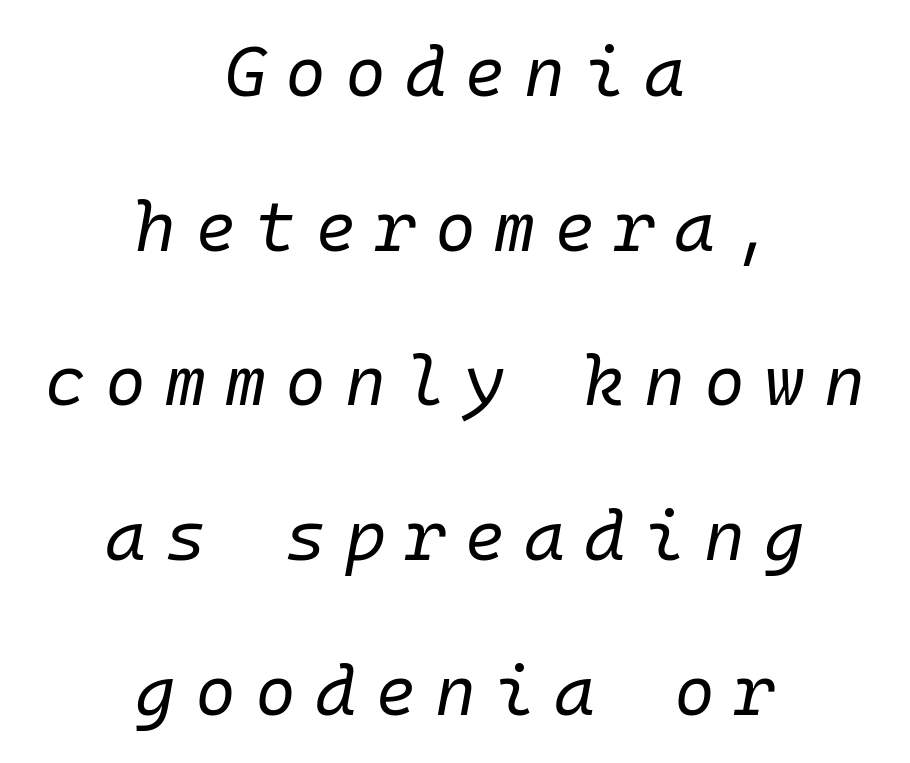
Q: Is the text bold? A: No.
Q: Is the text italic (slanted)? A: Yes, it leans right by about 10 degrees.
Q: Is the text underlined? A: No.
Q: How is the paragraph aligned? A: Centered.
Q: Is the spacing between letters normal or unusually wide? A: Unusually wide.
Q: Is the spacing between lines tight, normal or loose? A: Loose.
Q: Width (condensed, normal, or wide)? A: Normal.
Q: Stroke contrast? A: Low.
Q: x-height? A: Medium.
Q: Monospaced? A: Yes.
